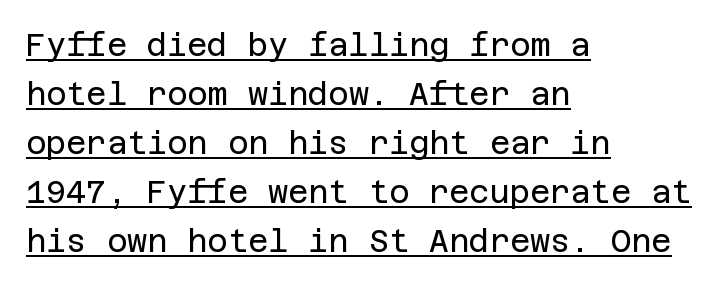
The image shows 31 px regular-weight sans-serif type, upright; set left-aligned, normal line spacing (1.58x), normal letter spacing, underlined; low stroke contrast and a large x-height.
